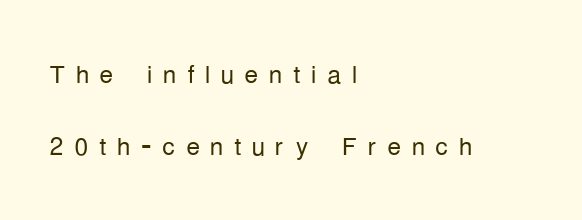
{"serif": "no", "italic": "no", "bold": "no", "weight": "light", "width": "condensed", "stroke_contrast": "low", "x_height": "medium", "monospaced": "no", "underline": "no", "align": "left", "line_spacing": "loose", "line_spacing_ratio": 2.07, "letter_spacing": "wide", "letter_spacing_em": 0.3, "glyph_px": 35}
